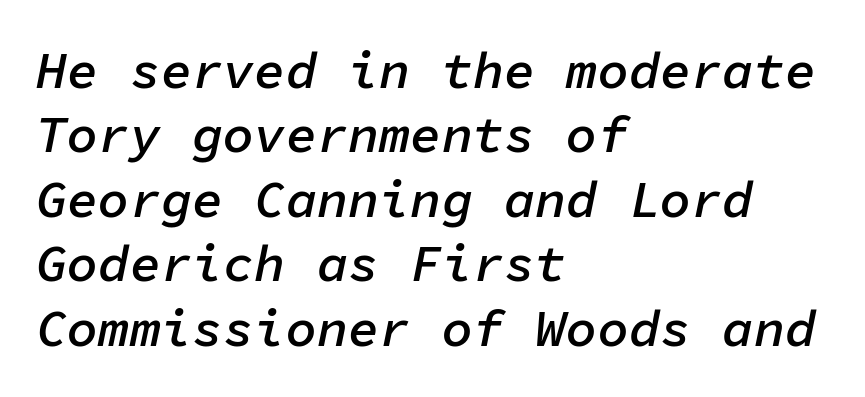
{"italic": "yes", "lean": "right", "slant_degrees": 11, "bold": "semi", "weight": "semibold", "width": "normal", "stroke_contrast": "low", "x_height": "medium", "monospaced": "yes", "underline": "no", "align": "left", "line_spacing_ratio": 1.24, "letter_spacing": "normal", "letter_spacing_em": 0.0, "glyph_px": 52}
